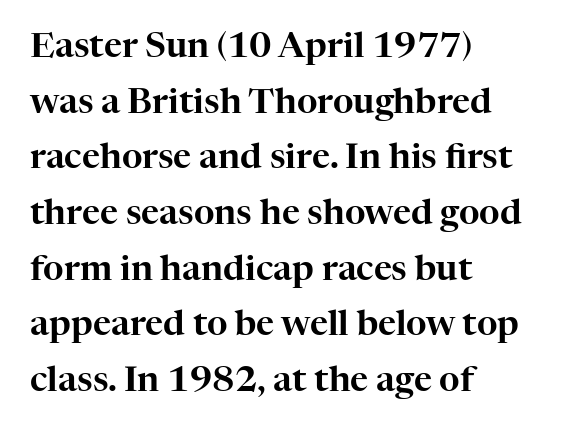
{"serif": "yes", "italic": "no", "width": "normal", "stroke_contrast": "high", "x_height": "medium", "monospaced": "no", "underline": "no", "align": "left", "line_spacing": "normal", "line_spacing_ratio": 1.59, "letter_spacing": "normal", "letter_spacing_em": 0.0, "glyph_px": 35}
